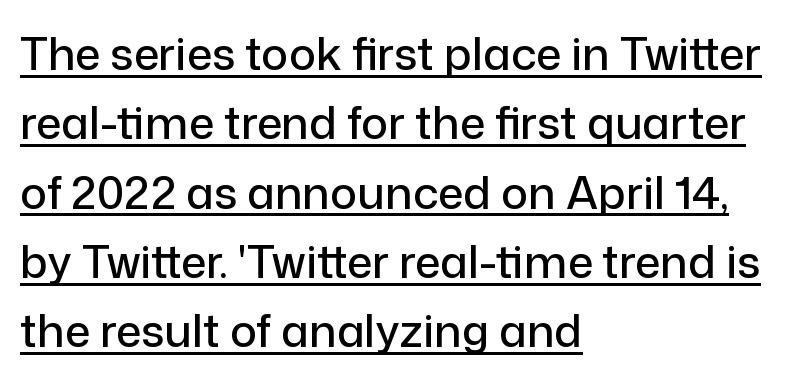
{"serif": "no", "italic": "no", "width": "normal", "stroke_contrast": "low", "x_height": "medium", "monospaced": "no", "underline": "yes", "align": "left", "line_spacing": "normal", "line_spacing_ratio": 1.54, "letter_spacing": "normal", "letter_spacing_em": 0.0, "glyph_px": 45}
